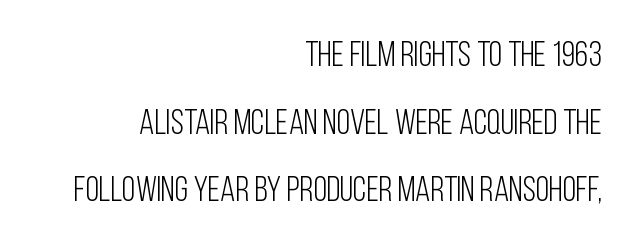
Q: Is the text bold? A: No.
Q: Is the text italic (slanted)? A: No, it is upright.
Q: Is the typeface a serif or a sans-serif typeface? A: Sans-serif.
Q: Is the text underlined? A: No.
Q: How is the paragraph aligned? A: Right-aligned.
Q: Is the spacing between letters normal or unusually wide? A: Normal.
Q: Is the spacing between lines tight, normal or loose? A: Loose.
Q: Width (condensed, normal, or wide)? A: Condensed.
Q: Stroke contrast? A: Low.
Q: x-height? A: Large.
Q: Monospaced? A: No.
